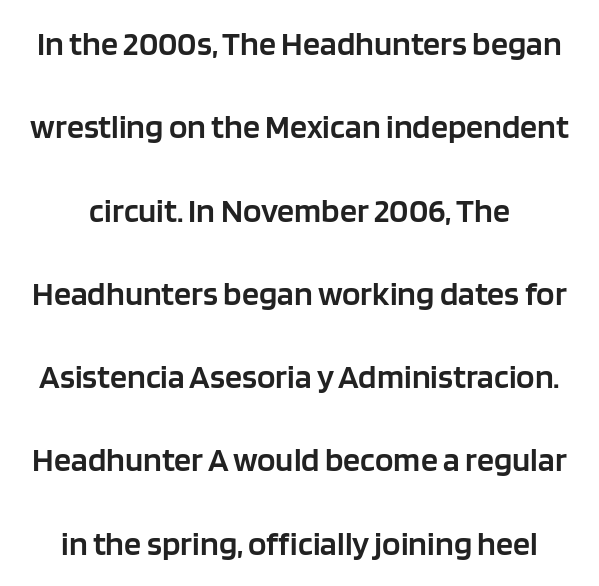
Q: Is the text bold? A: Semi-bold.
Q: Is the text italic (slanted)? A: No, it is upright.
Q: Is the typeface a serif or a sans-serif typeface? A: Sans-serif.
Q: Is the text underlined? A: No.
Q: Is the spacing between letters normal or unusually wide? A: Normal.
Q: Is the spacing between lines tight, normal or loose? A: Loose.
Q: Width (condensed, normal, or wide)? A: Normal.
Q: Stroke contrast? A: Low.
Q: x-height? A: Large.
Q: Monospaced? A: No.
